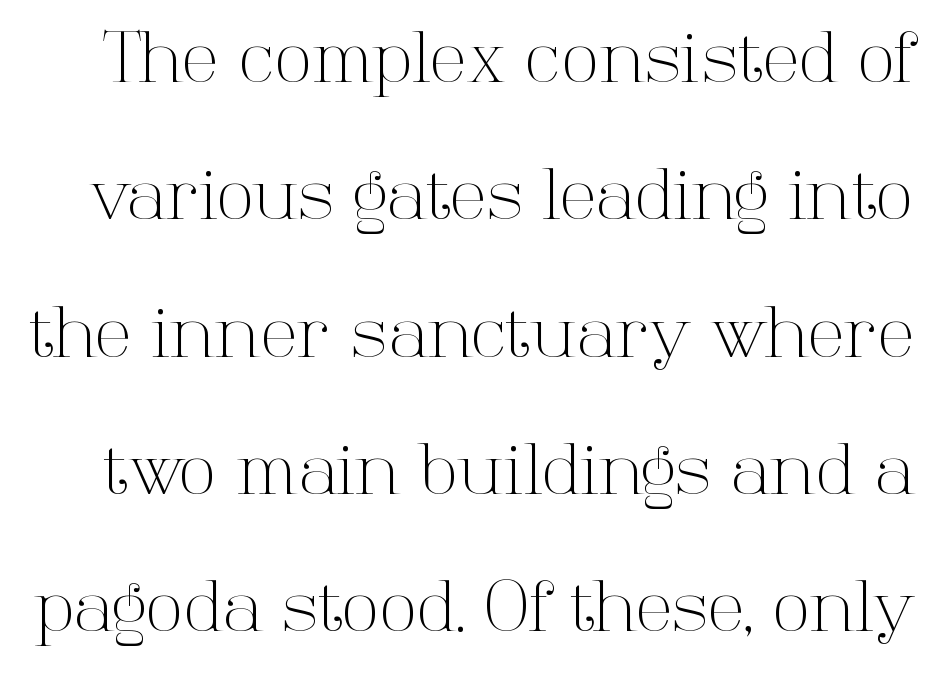
Weight: regular or lighter. Words float on clear page, feet unadorned. This rendering leaves character spacing at its baseline value. Regarding serifs, this sample has them. Whoever set this chose breathing room over compactness in the vertical rhythm. Proportional: the letters do not fall into vertical columns.
